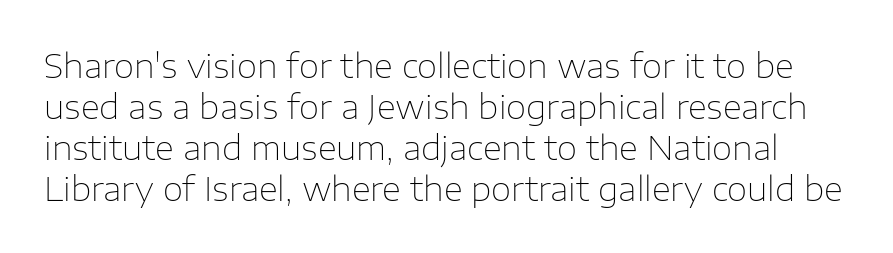
Q: Is the text bold? A: No.
Q: Is the text italic (slanted)? A: No, it is upright.
Q: Is the typeface a serif or a sans-serif typeface? A: Sans-serif.
Q: Is the text underlined? A: No.
Q: Is the spacing between letters normal or unusually wide? A: Normal.
Q: Width (condensed, normal, or wide)? A: Normal.
Q: Stroke contrast? A: Low.
Q: x-height? A: Medium.
Q: Monospaced? A: No.
